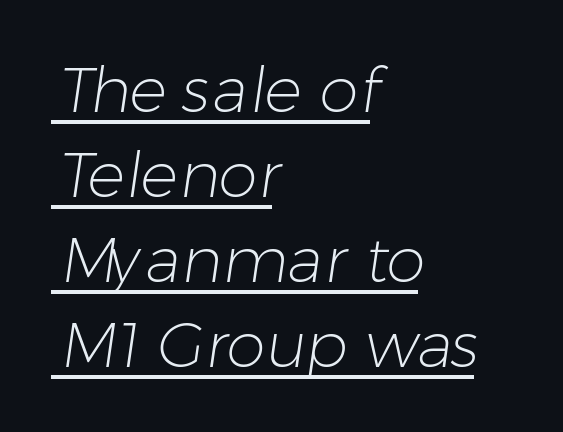
{"serif": "no", "bold": "no", "weight": "light", "width": "normal", "stroke_contrast": "low", "x_height": "medium", "monospaced": "no", "underline": "yes", "align": "left", "line_spacing": "normal", "line_spacing_ratio": 1.35, "letter_spacing": "normal", "letter_spacing_em": 0.0, "glyph_px": 63}
